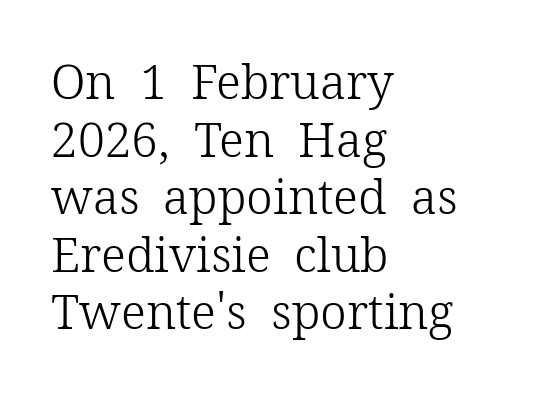
The image shows 48 px light serif type, upright; set left-aligned, line spacing 1.2x, normal letter spacing, not underlined; low stroke contrast and a medium x-height.
